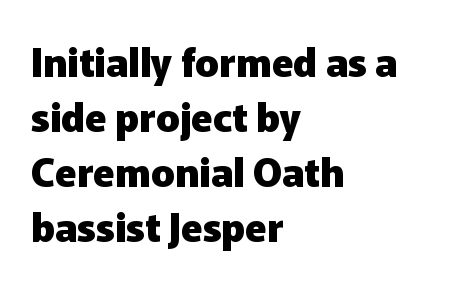
The image shows 39 px heavy sans-serif type, upright; set left-aligned, normal line spacing (1.41x), normal letter spacing, not underlined; low stroke contrast and a medium x-height.
